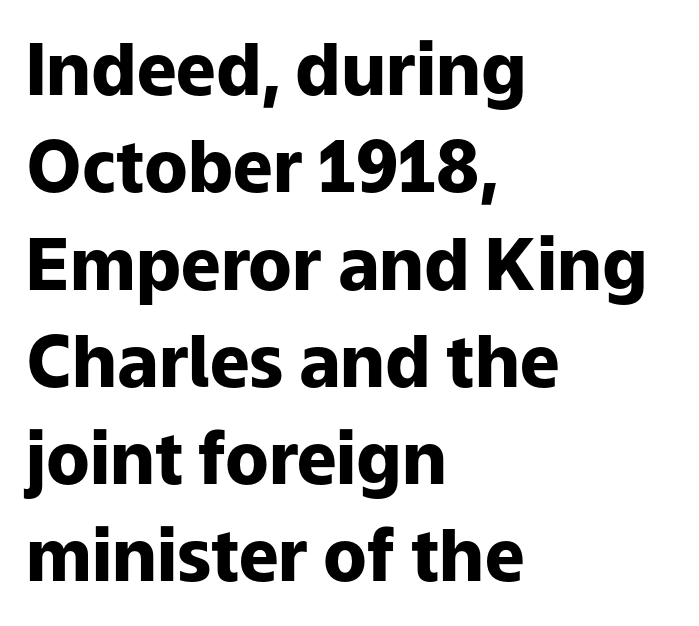
{"serif": "no", "italic": "no", "bold": "yes", "weight": "heavy", "width": "normal", "stroke_contrast": "low", "x_height": "medium", "monospaced": "no", "underline": "no", "align": "left", "line_spacing": "normal", "line_spacing_ratio": 1.37, "letter_spacing": "normal", "letter_spacing_em": 0.0, "glyph_px": 71}
